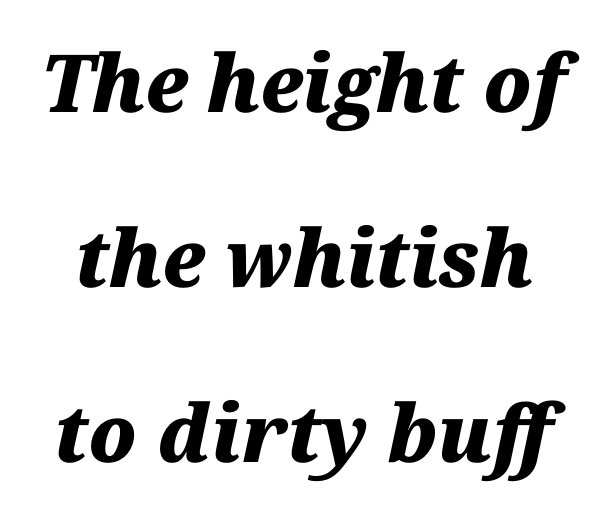
Q: Is the text bold? A: Yes.
Q: Is the text italic (slanted)? A: Yes, it leans right by about 12 degrees.
Q: Is the text underlined? A: No.
Q: Is the spacing between letters normal or unusually wide? A: Normal.
Q: Is the spacing between lines tight, normal or loose? A: Loose.
Q: Width (condensed, normal, or wide)? A: Normal.
Q: Stroke contrast? A: Medium.
Q: x-height? A: Medium.
Q: Monospaced? A: No.
